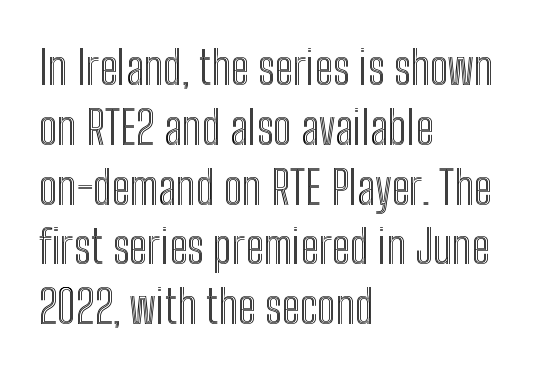
The image shows 46 px condensed type, upright; set left-aligned, normal line spacing (1.3x), normal letter spacing, not underlined; a medium x-height.
